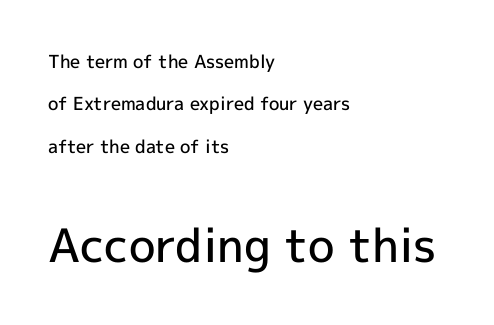
These words are printed semibold, heavier than regular yet not bold. This sample uses plain, unmodified letter spacing. The following chunk of copy outweighs the initial chunk in type size. The passage shown is typed in a proportional face where columns would drift. The specimen reads as upright at a glance. A great deal of white space separates one row of letters from the next.
